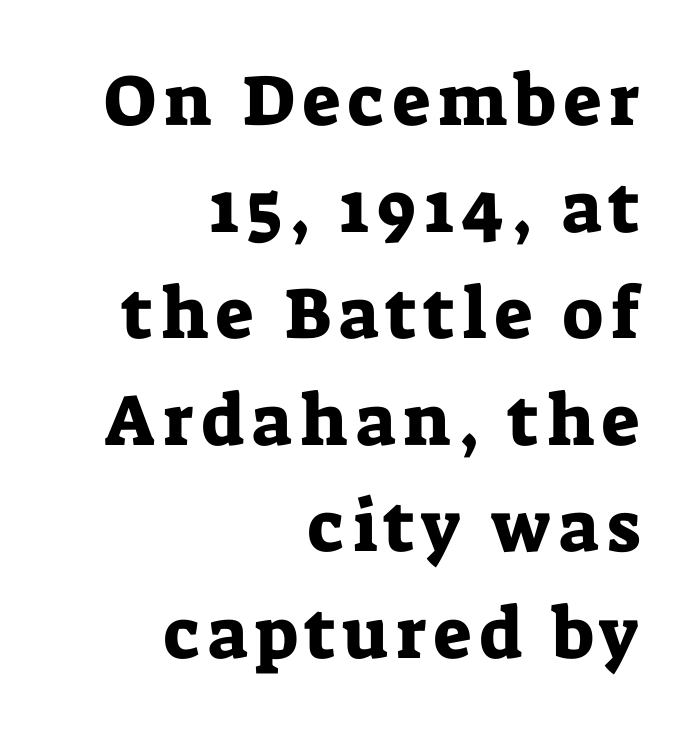
The image shows 72 px serif type, upright; set right-aligned, normal line spacing (1.48x), not underlined; low stroke contrast and a medium x-height.
